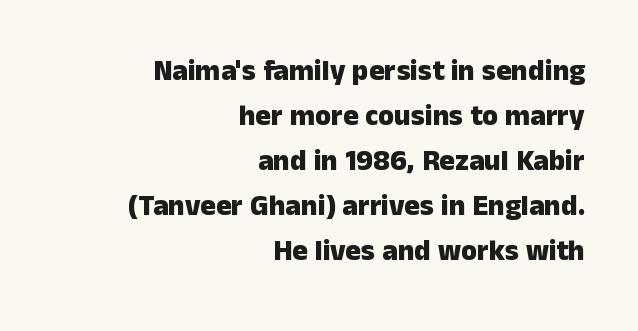
{"serif": "no", "italic": "no", "bold": "yes", "weight": "heavy", "width": "normal", "stroke_contrast": "low", "x_height": "medium", "monospaced": "no", "underline": "no", "align": "right", "line_spacing": "normal", "line_spacing_ratio": 1.55, "letter_spacing": "normal", "letter_spacing_em": 0.0, "glyph_px": 29}
